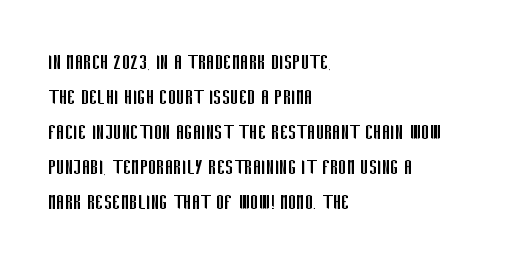
Q: Is the text bold? A: No.
Q: Is the text italic (slanted)? A: No, it is upright.
Q: Is the text underlined? A: No.
Q: How is the paragraph aligned? A: Left-aligned.
Q: Is the spacing between letters normal or unusually wide? A: Normal.
Q: Is the spacing between lines tight, normal or loose? A: Normal.
